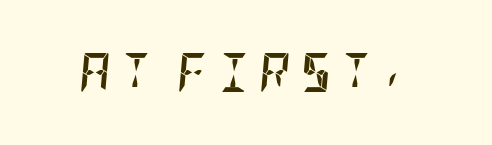
{"italic": "yes", "lean": "right", "slant_degrees": 5, "bold": "yes", "weight": "semibold", "width": "condensed", "stroke_contrast": "low", "x_height": "large", "underline": "no", "letter_spacing": "wide", "letter_spacing_em": 0.23, "glyph_px": 39}
